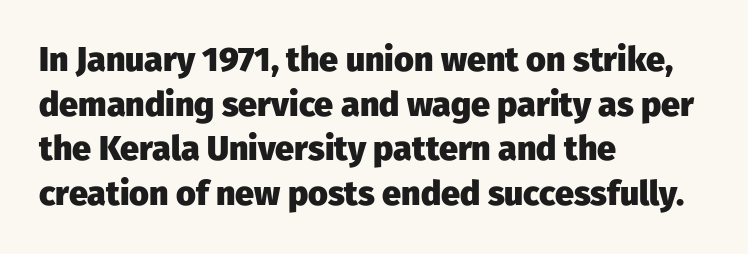
Q: Is the text bold? A: Yes.
Q: Is the text italic (slanted)? A: No, it is upright.
Q: Is the typeface a serif or a sans-serif typeface? A: Sans-serif.
Q: Is the text underlined? A: No.
Q: How is the paragraph aligned? A: Left-aligned.
Q: Is the spacing between letters normal or unusually wide? A: Normal.
Q: Is the spacing between lines tight, normal or loose? A: Normal.
Q: Width (condensed, normal, or wide)? A: Normal.
Q: Stroke contrast? A: Low.
Q: x-height? A: Medium.
Q: Monospaced? A: No.
